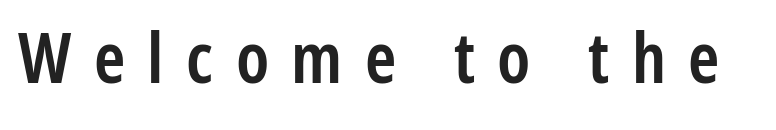
Q: Is the text bold? A: Semi-bold.
Q: Is the text italic (slanted)? A: No, it is upright.
Q: Is the typeface a serif or a sans-serif typeface? A: Sans-serif.
Q: Is the text underlined? A: No.
Q: Is the spacing between letters normal or unusually wide? A: Unusually wide.
Q: Width (condensed, normal, or wide)? A: Condensed.
Q: Stroke contrast? A: Low.
Q: x-height? A: Medium.
Q: Monospaced? A: No.
